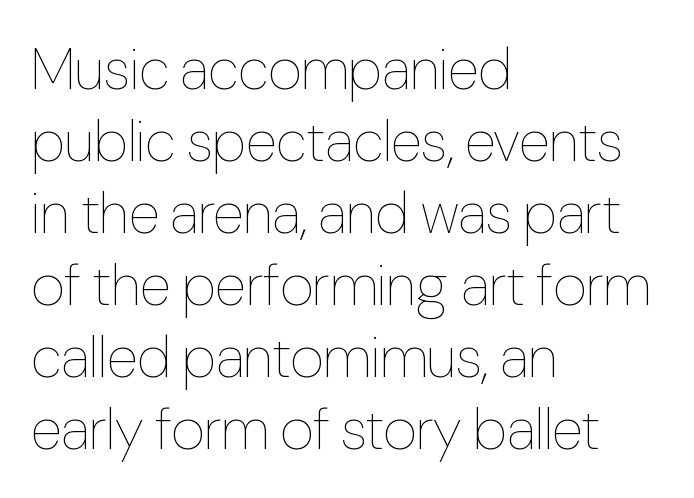
The image shows 58 px thin, condensed type, upright; set left-aligned, line spacing 1.24x, normal letter spacing, not underlined; low stroke contrast and a medium x-height.
